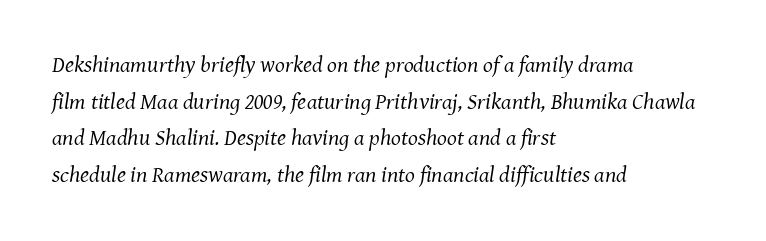
The image shows 23 px text type, italic (leaning right); set left-aligned, normal line spacing (1.59x), normal letter spacing, not underlined.
